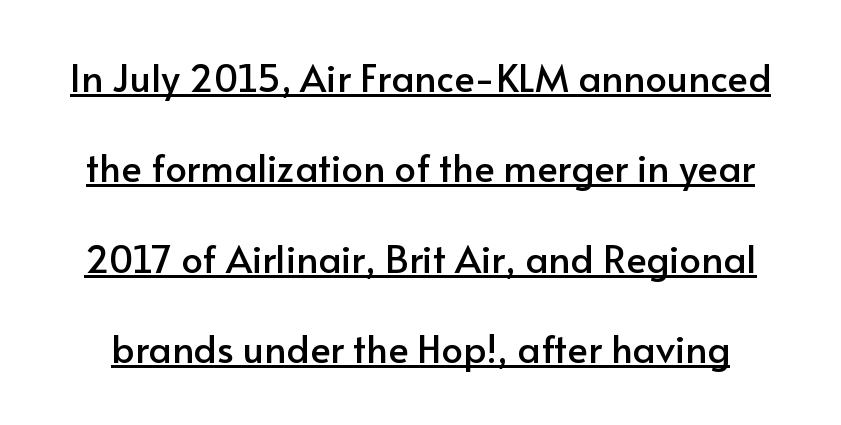
A typesetter would call this proportional, since set widths differ per character. In terms of leading, this rendering errs on the spacious side. Examine the stroke ends and you'll find no serifs. You could call the tracking neutral — neither tight nor loose.
